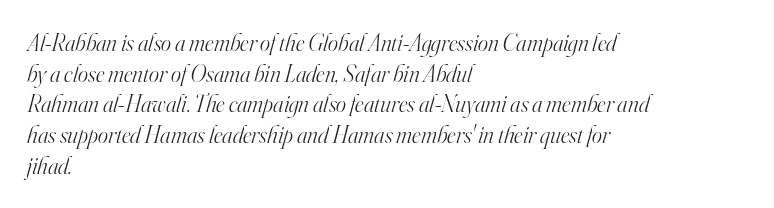
The tracking reads as untouched default to a designer's eye. Beneath every word, the page is bare. The weight would be labelled regular, book, light, or lighter still. The passage is arranged the way most books set body copy — flush left. The lettering tilts uniformly, giving the passage an italic look.
